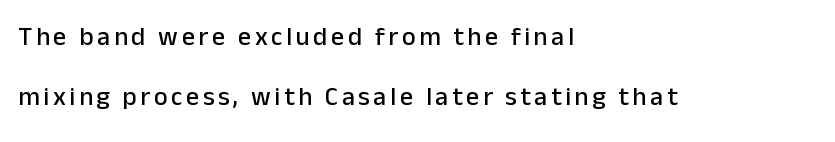
Q: Is the text italic (slanted)? A: No, it is upright.
Q: Is the text underlined? A: No.
Q: How is the paragraph aligned? A: Left-aligned.
Q: Is the spacing between lines tight, normal or loose? A: Loose.
